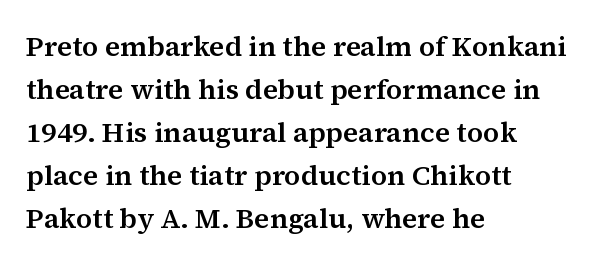
{"serif": "yes", "italic": "no", "width": "normal", "stroke_contrast": "medium", "x_height": "medium", "monospaced": "no", "underline": "no", "align": "left", "line_spacing": "normal", "line_spacing_ratio": 1.54, "letter_spacing": "normal", "letter_spacing_em": 0.0, "glyph_px": 28}
